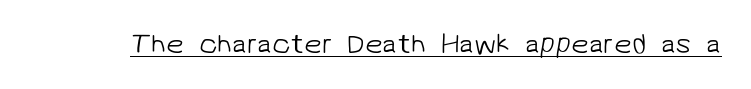
The image shows 28 px light sans-serif type; set normal letter spacing, underlined; low stroke contrast and a medium x-height.
